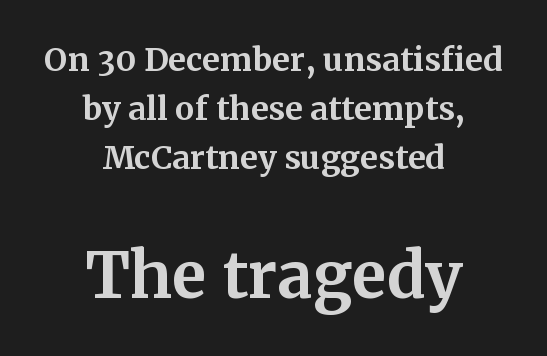
The image shows 63 px bold serif type, upright; set centered, normal line spacing (1.53x), normal letter spacing, not underlined; the second (bottom) block is 1.97x larger; medium stroke contrast and a medium x-height.
